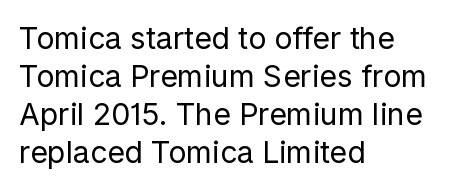
Q: Is the text bold? A: No.
Q: Is the text italic (slanted)? A: No, it is upright.
Q: Is the typeface a serif or a sans-serif typeface? A: Sans-serif.
Q: Is the text underlined? A: No.
Q: How is the paragraph aligned? A: Left-aligned.
Q: Is the spacing between letters normal or unusually wide? A: Normal.
Q: Is the spacing between lines tight, normal or loose? A: Normal.
Q: Width (condensed, normal, or wide)? A: Normal.
Q: Stroke contrast? A: Low.
Q: x-height? A: Medium.
Q: Monospaced? A: No.
